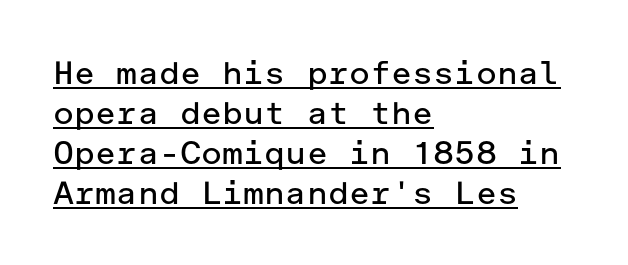
The image shows 32 px regular-weight sans-serif type, upright; set left-aligned, normal line spacing (1.25x), normal letter spacing, underlined; low stroke contrast and a medium x-height.
